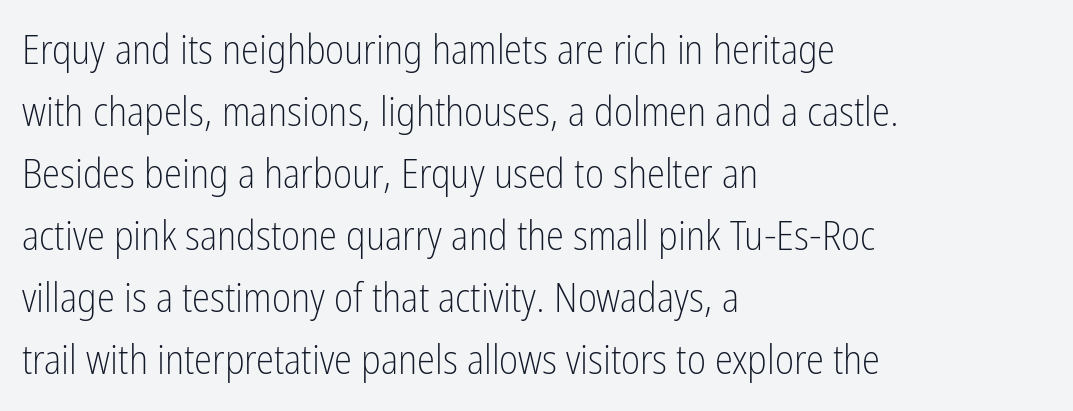
The image shows 41 px light, condensed sans-serif type, upright; set left-aligned, normal line spacing (1.51x), normal letter spacing, not underlined; low stroke contrast and a medium x-height.
